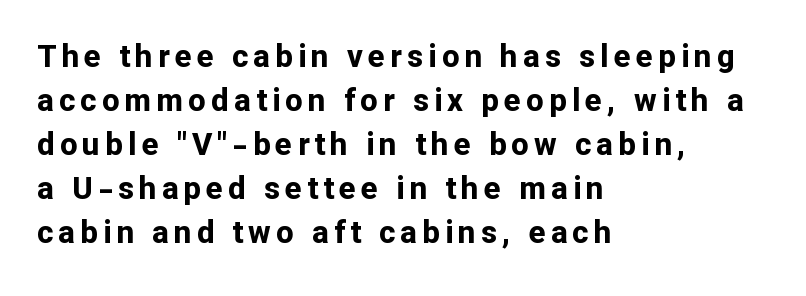
{"serif": "no", "italic": "no", "bold": "yes", "weight": "bold", "width": "normal", "stroke_contrast": "low", "x_height": "medium", "monospaced": "no", "underline": "no", "align": "left", "line_spacing": "normal", "line_spacing_ratio": 1.42, "glyph_px": 31}
